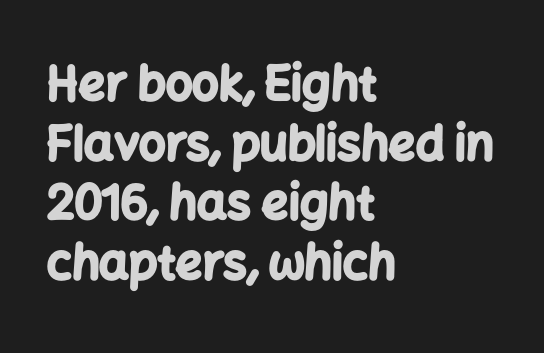
The image shows 47 px bold sans-serif type, upright; set left-aligned, normal line spacing (1.27x), normal letter spacing, not underlined; low stroke contrast and a medium x-height.
